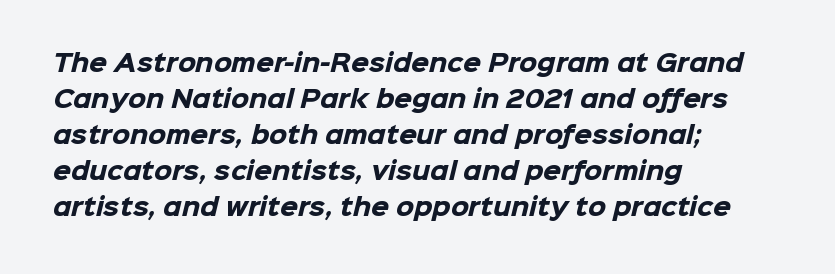
The image shows 23 px bold type; set left-aligned, normal line spacing (1.56x), normal letter spacing, not underlined.
